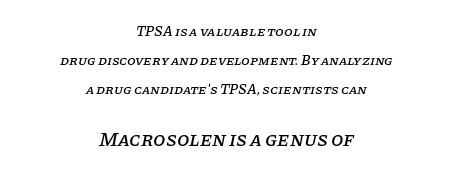
Layout note: lines centered. How would I describe the line gaps? Wide and relaxed. When letters slant like this, we call the style italic. Only glyphs here, with clear space below each row. You get the small type first, then a jump to larger type.
